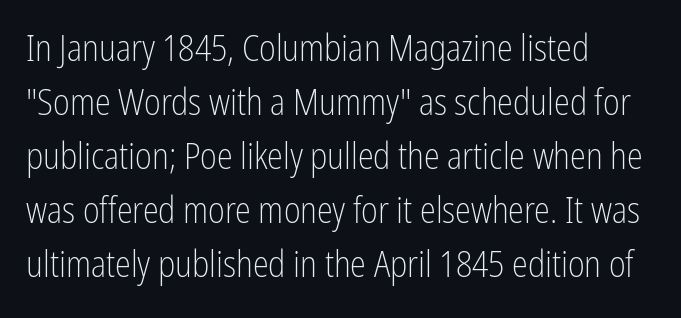
{"serif": "no", "italic": "no", "bold": "no", "weight": "light", "width": "condensed", "stroke_contrast": "low", "x_height": "medium", "monospaced": "no", "underline": "no", "align": "left", "line_spacing": "normal", "line_spacing_ratio": 1.5, "letter_spacing": "normal", "letter_spacing_em": 0.0, "glyph_px": 36}
